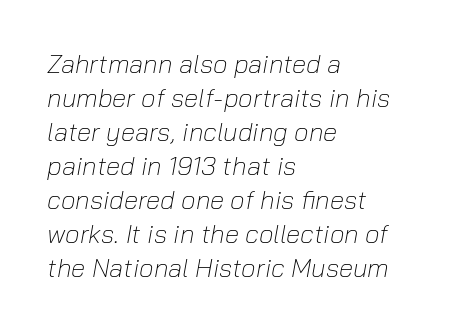
Interline gaps are of average width in this sample. Words appear dense and cohesive because spacing is normal. Beneath every word, the page is bare. The glyphs look as if they've been sheared to an angle. Stroke mass is kept to a normal reading level or below.
